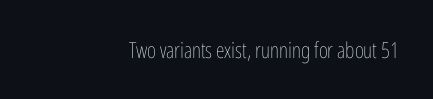
{"italic": "no", "bold": "no", "underline": "no", "align": "right", "letter_spacing": "normal", "letter_spacing_em": 0.0, "glyph_px": 22}
